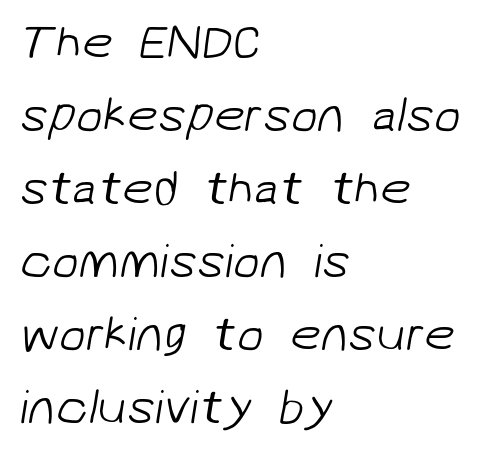
The image shows 49 px light sans-serif type; set left-aligned, normal line spacing (1.49x), normal letter spacing, not underlined; low stroke contrast and a medium x-height.
